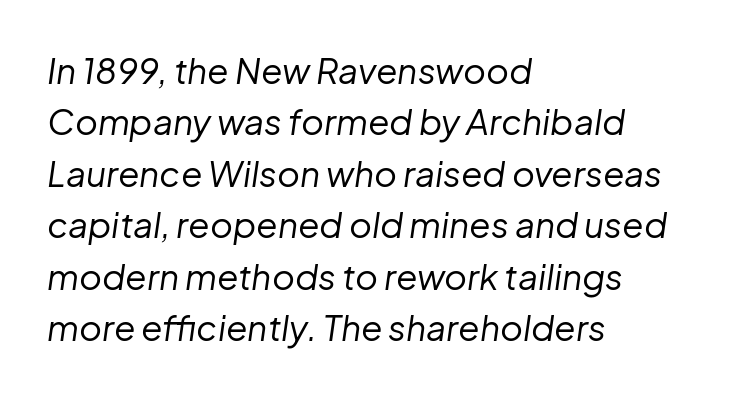
{"italic": "yes", "lean": "right", "slant_degrees": 8, "bold": "no", "weight": "regular", "width": "normal", "stroke_contrast": "low", "x_height": "medium", "monospaced": "no", "underline": "no", "align": "left", "line_spacing": "normal", "line_spacing_ratio": 1.47, "letter_spacing": "normal", "letter_spacing_em": 0.0, "glyph_px": 35}
